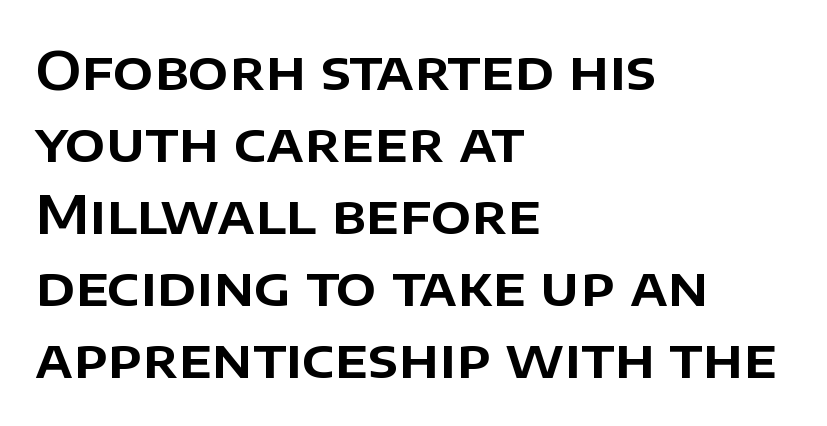
{"serif": "no", "italic": "no", "width": "normal", "stroke_contrast": "low", "x_height": "large", "monospaced": "no", "underline": "no", "align": "left", "line_spacing": "normal", "line_spacing_ratio": 1.36, "letter_spacing": "normal", "letter_spacing_em": 0.0, "glyph_px": 53}
